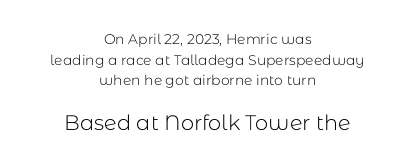
{"italic": "no", "bold": "no", "underline": "no", "align": "center", "line_spacing": "normal", "line_spacing_ratio": 1.47, "letter_spacing": "normal", "letter_spacing_em": 0.0, "larger_block": "second", "size_ratio": 1.5, "glyph_px": 21}
